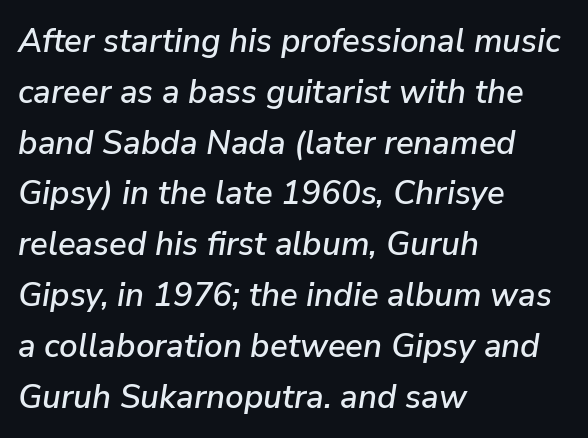
Q: Is the text italic (slanted)? A: Yes, it leans right by about 9 degrees.
Q: Is the text underlined? A: No.
Q: How is the paragraph aligned? A: Left-aligned.
Q: Is the spacing between letters normal or unusually wide? A: Normal.
Q: Is the spacing between lines tight, normal or loose? A: Normal.
Q: Width (condensed, normal, or wide)? A: Normal.
Q: Stroke contrast? A: Low.
Q: x-height? A: Medium.
Q: Monospaced? A: No.
